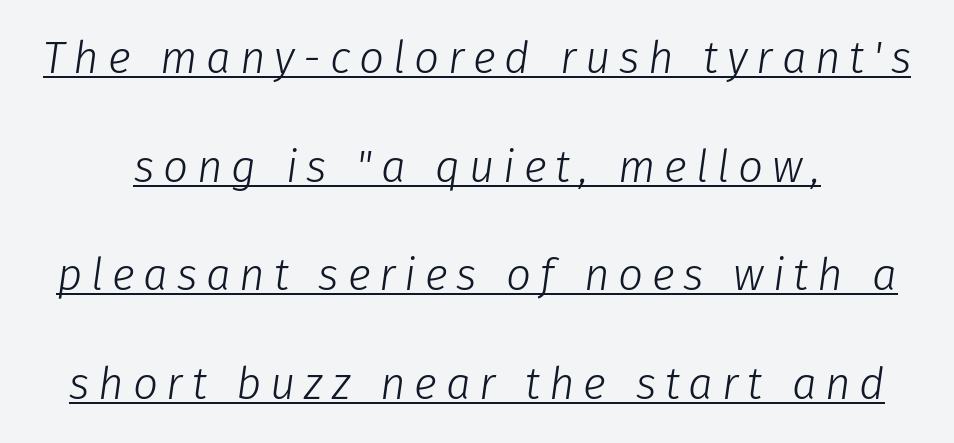
Q: Is the text bold? A: No.
Q: Is the text italic (slanted)? A: Yes, it leans right by about 8 degrees.
Q: Is the text underlined? A: Yes.
Q: Is the spacing between letters normal or unusually wide? A: Unusually wide.
Q: Is the spacing between lines tight, normal or loose? A: Loose.
Q: Width (condensed, normal, or wide)? A: Normal.
Q: Stroke contrast? A: Low.
Q: x-height? A: Medium.
Q: Monospaced? A: No.
